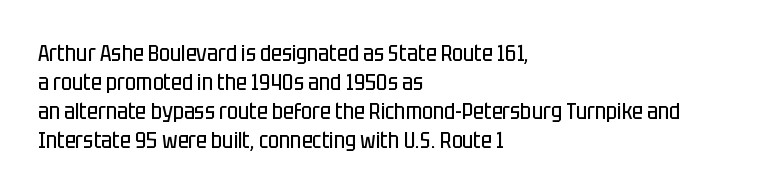
Q: Is the text bold? A: No.
Q: Is the text italic (slanted)? A: No, it is upright.
Q: Is the text underlined? A: No.
Q: How is the paragraph aligned? A: Left-aligned.
Q: Is the spacing between letters normal or unusually wide? A: Normal.
Q: Is the spacing between lines tight, normal or loose? A: Normal.
